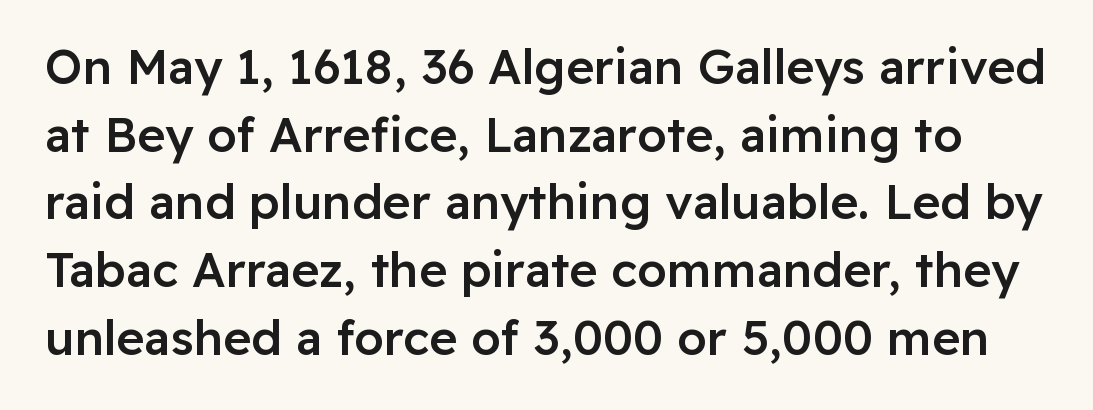
{"serif": "no", "italic": "no", "bold": "semi", "weight": "semibold", "width": "normal", "stroke_contrast": "low", "x_height": "medium", "monospaced": "no", "underline": "no", "line_spacing": "normal", "line_spacing_ratio": 1.41, "letter_spacing": "normal", "letter_spacing_em": 0.0, "glyph_px": 48}
